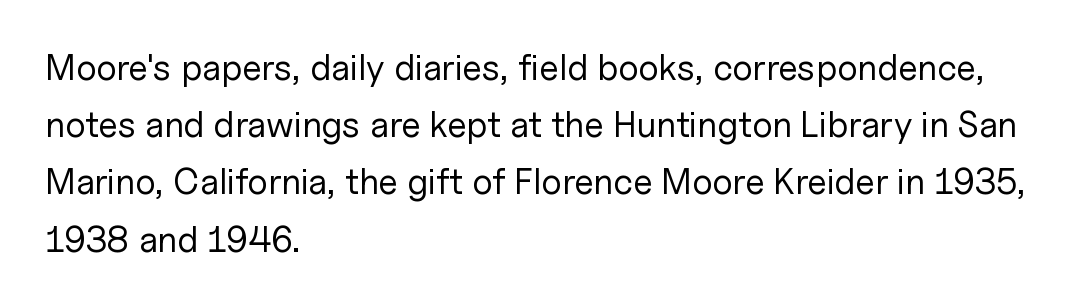
Q: Is the text bold? A: No.
Q: Is the text italic (slanted)? A: No, it is upright.
Q: Is the typeface a serif or a sans-serif typeface? A: Sans-serif.
Q: Is the text underlined? A: No.
Q: How is the paragraph aligned? A: Left-aligned.
Q: Is the spacing between letters normal or unusually wide? A: Normal.
Q: Is the spacing between lines tight, normal or loose? A: Normal.
Q: Width (condensed, normal, or wide)? A: Normal.
Q: Stroke contrast? A: Low.
Q: x-height? A: Medium.
Q: Monospaced? A: No.
